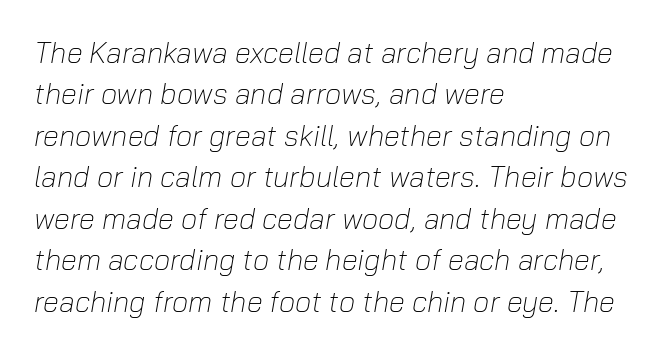
The image shows 29 px light type, italic (leaning right); set left-aligned, normal line spacing (1.43x), normal letter spacing, not underlined; low stroke contrast and a medium x-height.
